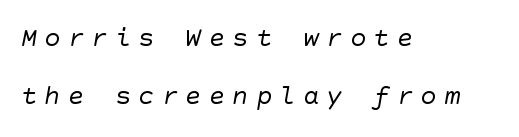
The paragraph has a hard left edge and a soft right edge. Summary of weight: not heavy and not bold. Caption: expanded tracking, letters set apart. Plain, unruled lines of type. What's the leading like? Stretched, with rows far apart.
